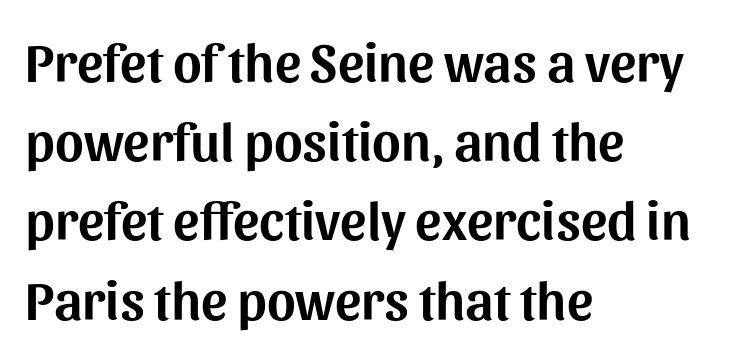
{"serif": "no", "italic": "no", "width": "normal", "stroke_contrast": "medium", "x_height": "medium", "monospaced": "no", "underline": "no", "align": "left", "line_spacing": "normal", "line_spacing_ratio": 1.44, "letter_spacing": "normal", "letter_spacing_em": 0.0, "glyph_px": 55}
